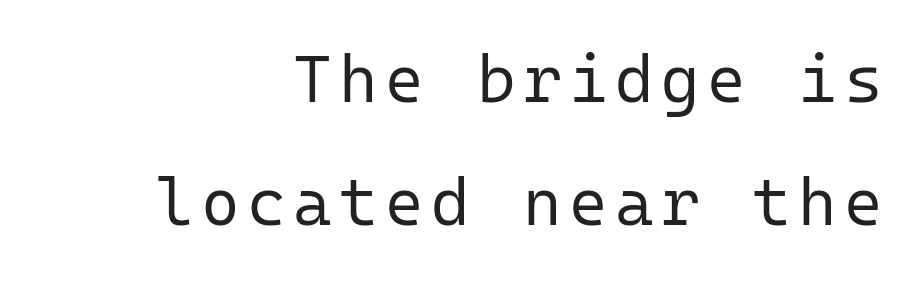
Q: Is the text bold? A: No.
Q: Is the text italic (slanted)? A: No, it is upright.
Q: Is the typeface a serif or a sans-serif typeface? A: Sans-serif.
Q: Is the text underlined? A: No.
Q: How is the paragraph aligned? A: Right-aligned.
Q: Width (condensed, normal, or wide)? A: Normal.
Q: Stroke contrast? A: Low.
Q: x-height? A: Medium.
Q: Monospaced? A: Yes.
